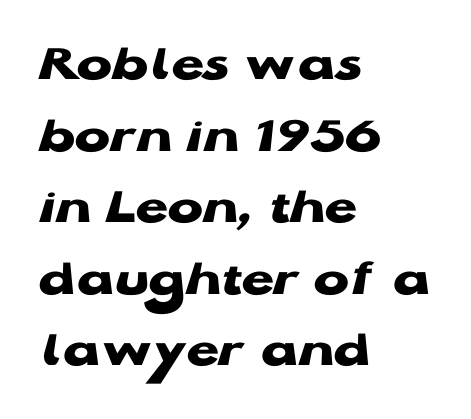
Q: Is the text bold? A: Yes.
Q: Is the text italic (slanted)? A: No, it is upright.
Q: Is the typeface a serif or a sans-serif typeface? A: Sans-serif.
Q: Is the text underlined? A: No.
Q: How is the paragraph aligned? A: Left-aligned.
Q: Is the spacing between letters normal or unusually wide? A: Normal.
Q: Is the spacing between lines tight, normal or loose? A: Normal.
Q: Width (condensed, normal, or wide)? A: Wide.
Q: Stroke contrast? A: Low.
Q: x-height? A: Medium.
Q: Monospaced? A: No.
